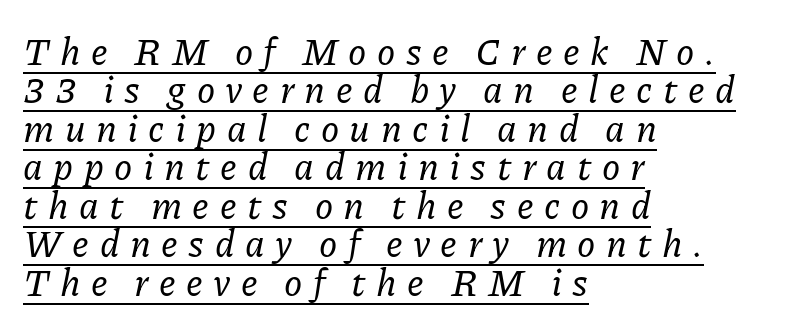
{"serif": "yes", "italic": "yes", "lean": "right", "slant_degrees": 11, "width": "normal", "stroke_contrast": "low", "x_height": "medium", "monospaced": "no", "underline": "yes", "align": "left", "line_spacing": "tight", "line_spacing_ratio": 1.04, "letter_spacing": "wide", "letter_spacing_em": 0.28, "glyph_px": 37}
